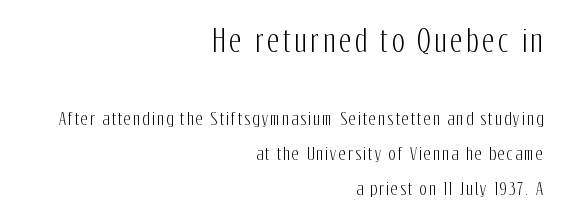
{"serif": "no", "italic": "no", "width": "condensed", "stroke_contrast": "low", "x_height": "medium", "monospaced": "no", "underline": "no", "align": "right", "line_spacing": "loose", "line_spacing_ratio": 2.06, "larger_block": "first", "size_ratio": 1.76, "glyph_px": 30}
